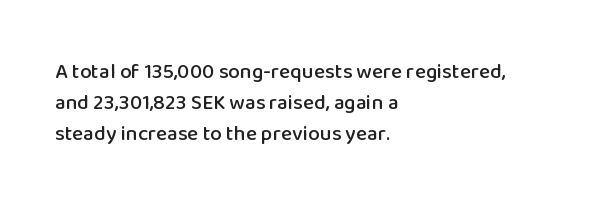
Q: Is the text italic (slanted)? A: No, it is upright.
Q: Is the text underlined? A: No.
Q: How is the paragraph aligned? A: Left-aligned.
Q: Is the spacing between letters normal or unusually wide? A: Normal.
Q: Is the spacing between lines tight, normal or loose? A: Normal.
